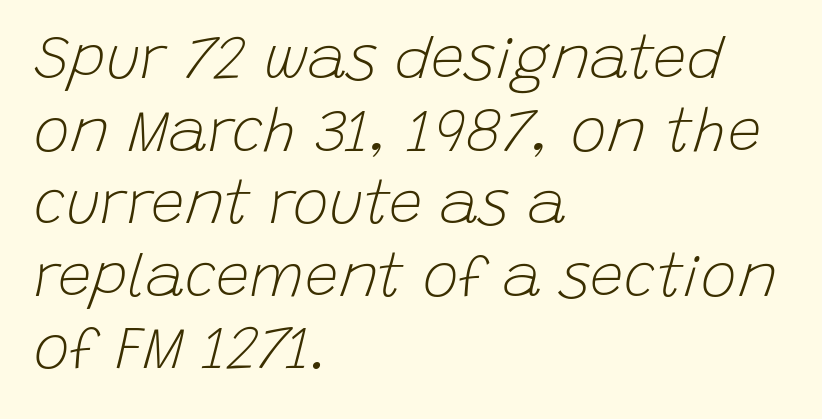
The horizontal fit of the characters is conventional and even. Is the stroke heavy? The answer is a plain regular-or-lighter. The text carries the slant typical of an italic or oblique font. The rendering uses natural spacing where letterforms have individual widths. Left-aligned paragraph, ragged on the right. Honestly, there is no underline to notice here at all.
